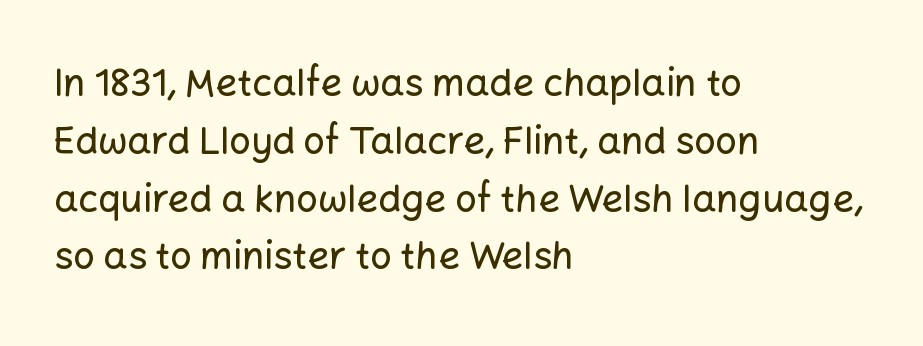
{"serif": "no", "italic": "no", "width": "normal", "stroke_contrast": "low", "x_height": "medium", "monospaced": "no", "underline": "no", "align": "left", "line_spacing": "normal", "line_spacing_ratio": 1.52, "letter_spacing": "normal", "letter_spacing_em": 0.0, "glyph_px": 38}
